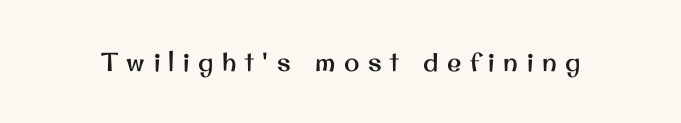
{"italic": "no", "underline": "no", "letter_spacing": "wide", "letter_spacing_em": 0.33, "glyph_px": 26}
